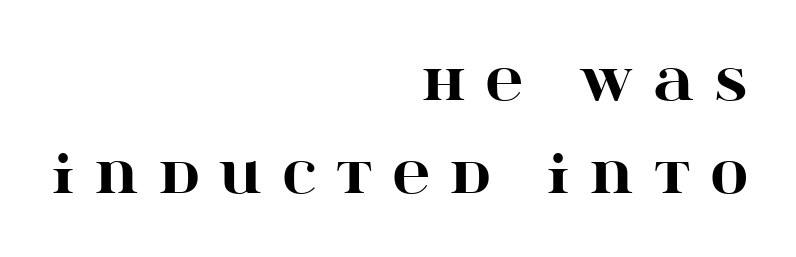
The image shows 51 px heavy, wide serif type, upright; set right-aligned, line spacing 1.83x, unusually wide letter spacing (+0.4 em), not underlined; high stroke contrast and a large x-height.
